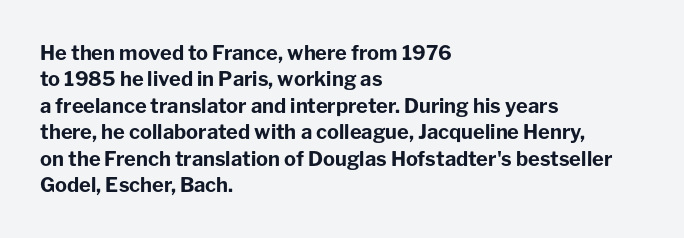
{"italic": "no", "bold": "yes", "underline": "no", "align": "left", "line_spacing": "normal", "line_spacing_ratio": 1.32, "letter_spacing": "normal", "letter_spacing_em": 0.0, "glyph_px": 20}
